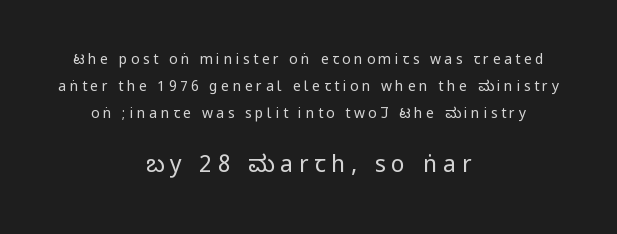
Is there much room between lines? Yes — plenty of vertical air separates them. Stem width sits at or under what a default text font uses. Does the bottom block carry the larger type? Yes, it does. The passage shown is not underscored anywhere.
